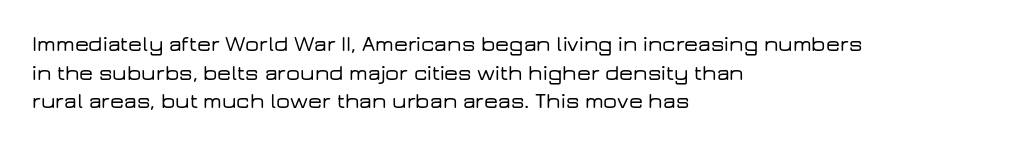
The image shows 22 px text type, upright; set left-aligned, normal line spacing (1.3x), normal letter spacing, not underlined.
